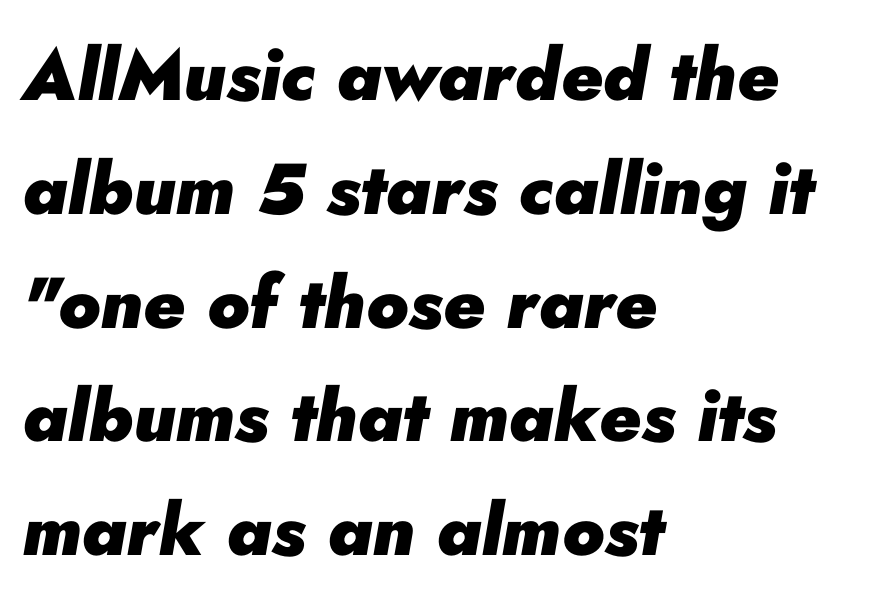
The setting favours the left margin, as ordinary paragraphs usually do. The face used here is proportionally spaced, like ordinary book or web type. Each glyph is drawn with heavy, bold strokes. Does extra space separate the letters? No, they use regular spacing.
